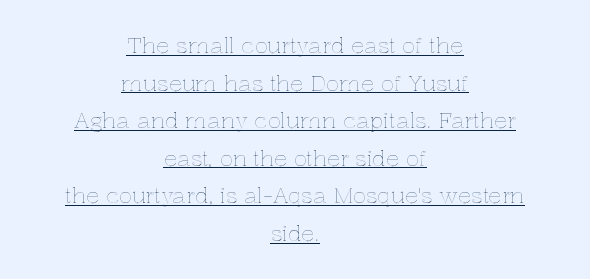
Q: Is the text italic (slanted)? A: No, it is upright.
Q: Is the text underlined? A: Yes.
Q: How is the paragraph aligned? A: Centered.
Q: Is the spacing between letters normal or unusually wide? A: Normal.
